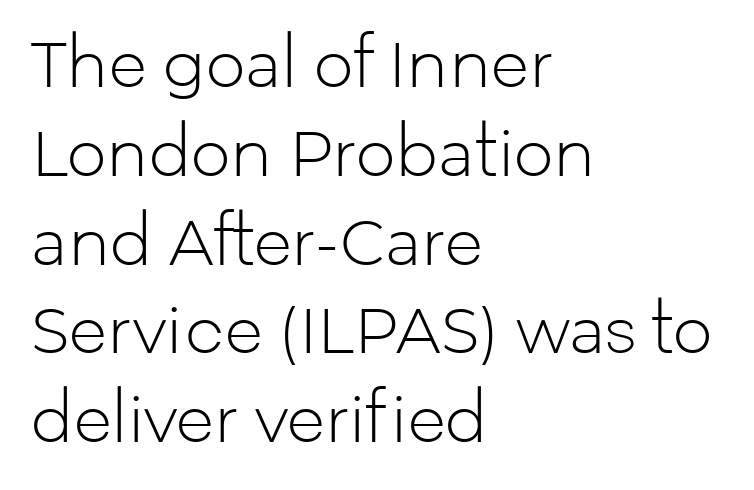
I'd call this a sans setting — the letters go barefoot. No italicization has been applied; the sample stays upright. Left-aligned paragraph, ragged on the right. Is this a fixed-width face? No — the glyphs have proportional, varying widths. No extra ink here — the face is not bold.
